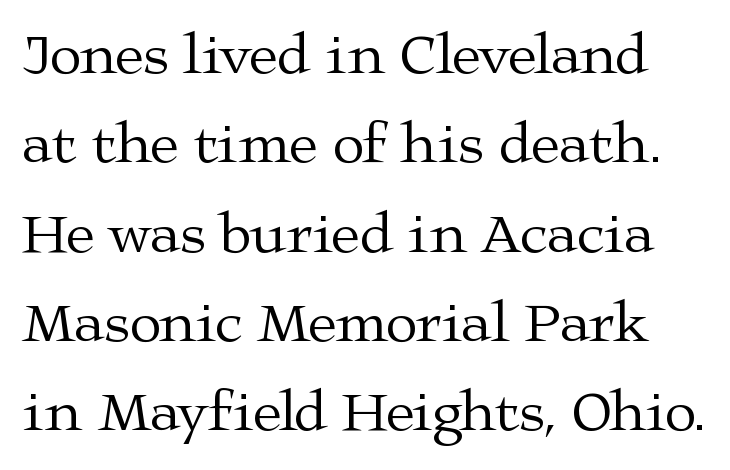
Q: Is the text bold? A: No.
Q: Is the text italic (slanted)? A: No, it is upright.
Q: Is the typeface a serif or a sans-serif typeface? A: Serif.
Q: Is the text underlined? A: No.
Q: Is the spacing between letters normal or unusually wide? A: Normal.
Q: Is the spacing between lines tight, normal or loose? A: Normal.
Q: Width (condensed, normal, or wide)? A: Wide.
Q: Stroke contrast? A: Medium.
Q: x-height? A: Medium.
Q: Monospaced? A: No.
